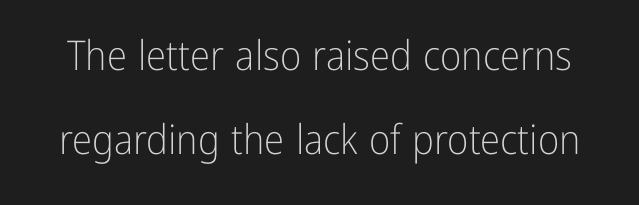
Notice the wide empty band between every row — that's loose leading. A clean baseline with only descenders dipping below it. The lettering holds an erect, upright posture throughout. Is the letter spacing exaggerated? No — it looks like the ordinary default. Regarding serifs, this sample does without them.
